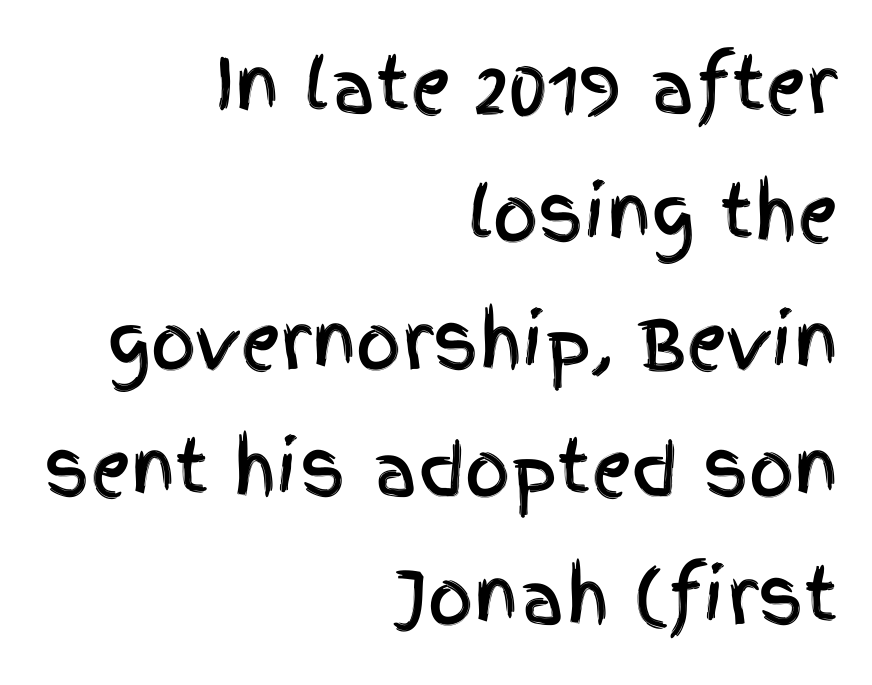
{"serif": "no", "italic": "no", "width": "condensed", "x_height": "large", "monospaced": "no", "underline": "no", "align": "right", "line_spacing_ratio": 1.8, "letter_spacing": "normal", "letter_spacing_em": 0.0, "glyph_px": 71}
